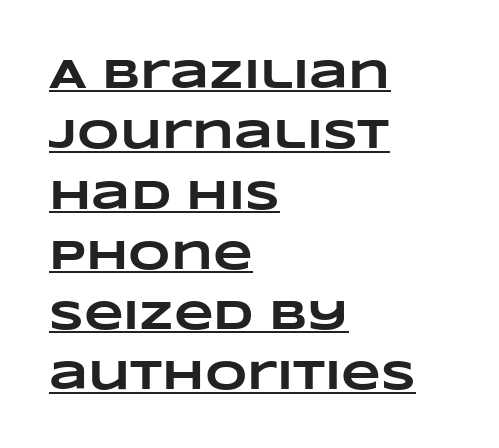
The image shows 41 px heavy, wide type; set left-aligned, normal line spacing (1.47x), normal letter spacing, underlined; low stroke contrast and a large x-height.
